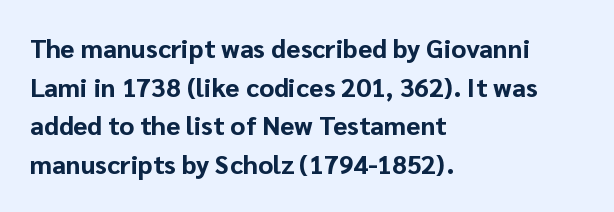
The image shows 26 px bold type, upright; set left-aligned, normal line spacing (1.49x), normal letter spacing, not underlined.
